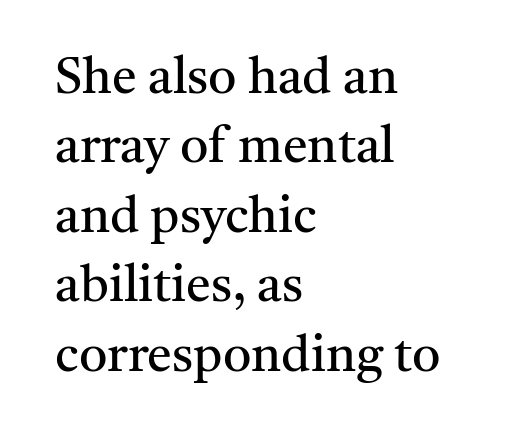
Horizontal bands of white between lines are of average thickness. One-word summary of the alignment: left. Each row of text sits above clean, open space. The axis of the letterforms is exactly vertical.
